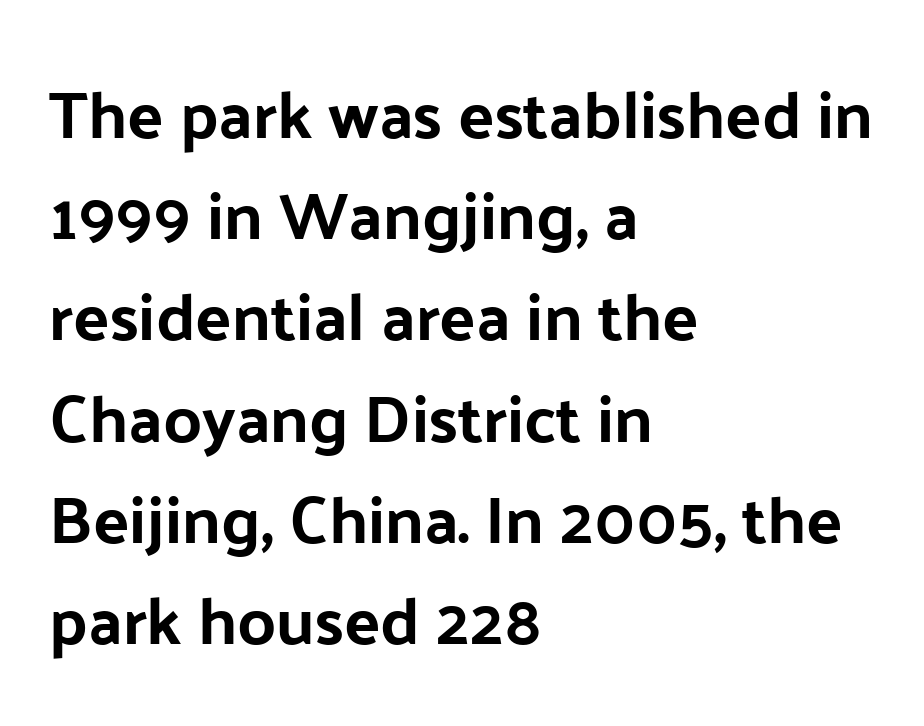
Quick note: interline space is typical. The glyphs in this specimen are sans serif. Is this a fixed-width face? No — the glyphs have proportional, varying widths. Heavy-handed strokes throughout: this text is bold. The passage is arranged the way most books set body copy — flush left.
